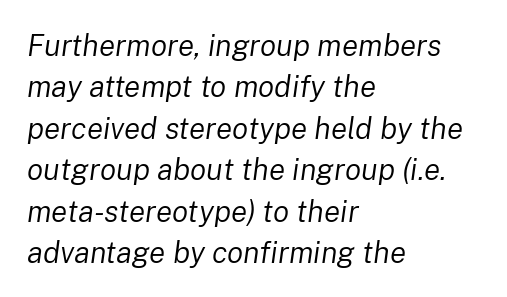
The image shows 30 px regular-weight type, italic (leaning right); set left-aligned, normal line spacing (1.38x), normal letter spacing, not underlined; low stroke contrast and a medium x-height.
